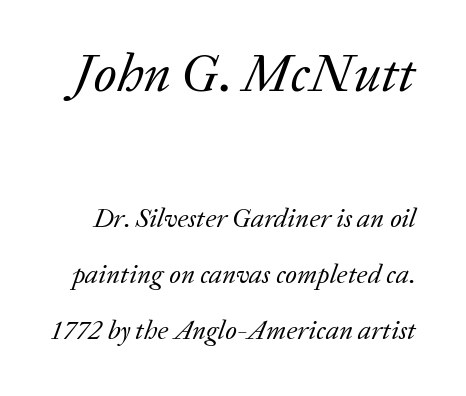
Stroke thickness stays within the range of a standard reading face or lighter. These two chunks differ in scale, with the top chunk taking the larger measure. The face used here has a pronounced slope to its letters. This sample uses a serif face. The line-height multiplier appears high, well above default.
